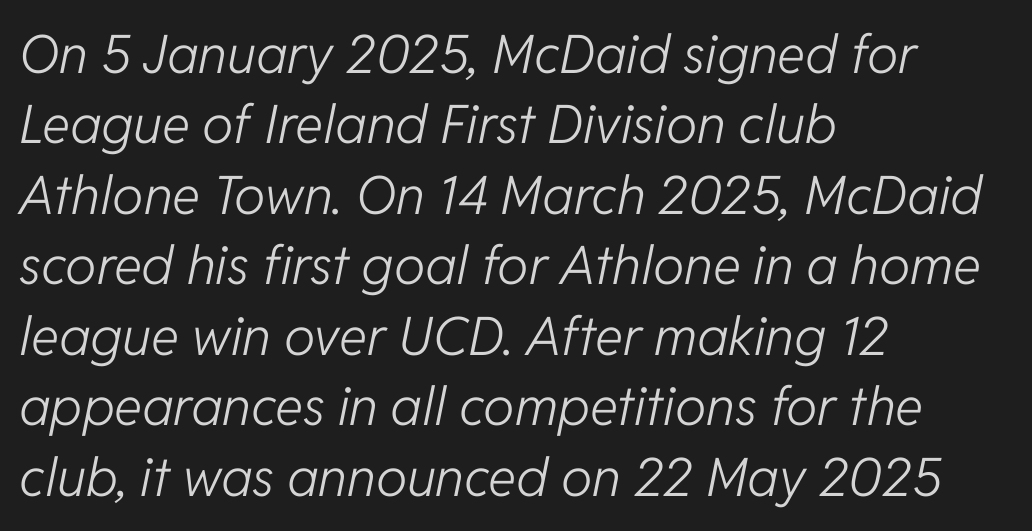
The image shows 53 px light type, italic (leaning right); set left-aligned, normal line spacing (1.33x), normal letter spacing, not underlined; low stroke contrast and a medium x-height.
